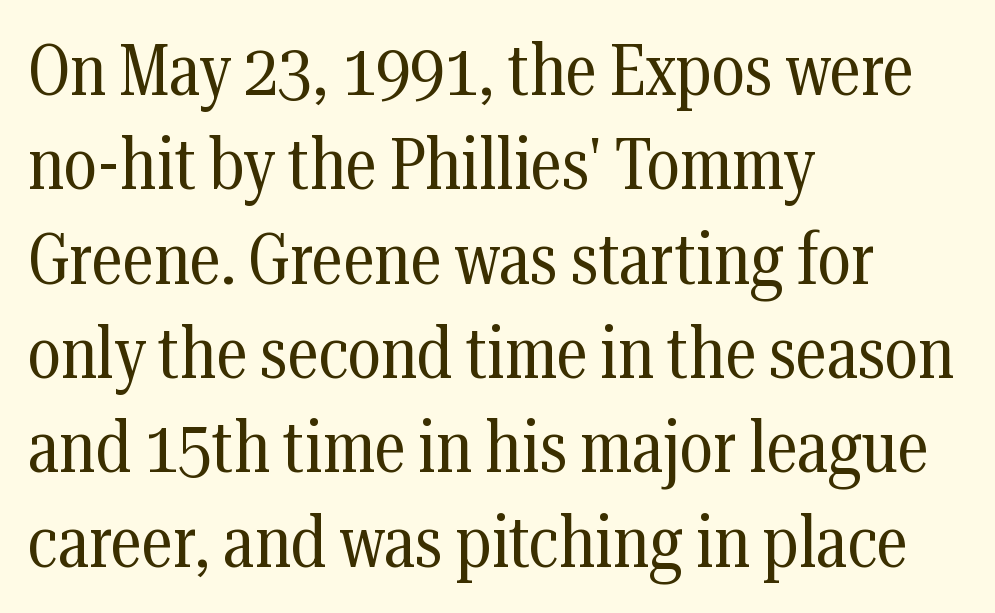
Decoration check: the copy has no underline. Varying glyph widths throughout — classic text-font behaviour. Teacher's note: observe the even left margin — that is flush-left alignment. Each word holds together tightly as a unit, with standard inter-letter gaps. To sum up the face: it has serifs. The typography opts for an upright posture over an oblique one.
